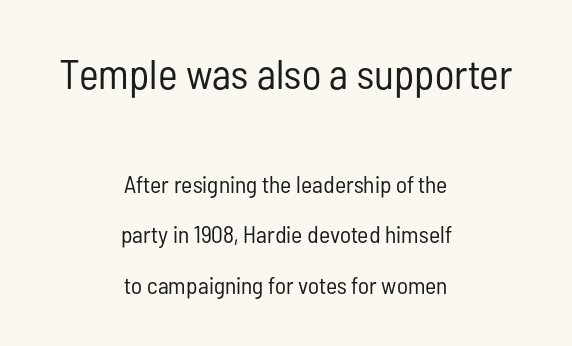
{"serif": "no", "italic": "no", "bold": "no", "weight": "regular", "width": "condensed", "stroke_contrast": "low", "x_height": "medium", "monospaced": "no", "underline": "no", "align": "center", "line_spacing": "loose", "line_spacing_ratio": 2.1, "letter_spacing": "normal", "letter_spacing_em": 0.0, "larger_block": "first", "size_ratio": 1.75, "glyph_px": 42}
